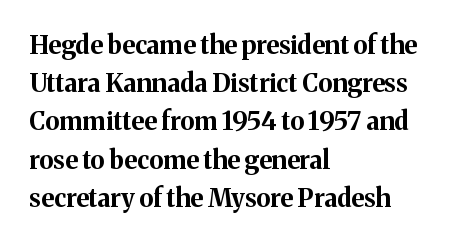
{"italic": "no", "bold": "yes", "underline": "no", "align": "left", "line_spacing": "normal", "line_spacing_ratio": 1.53, "letter_spacing": "normal", "letter_spacing_em": 0.0, "glyph_px": 25}
